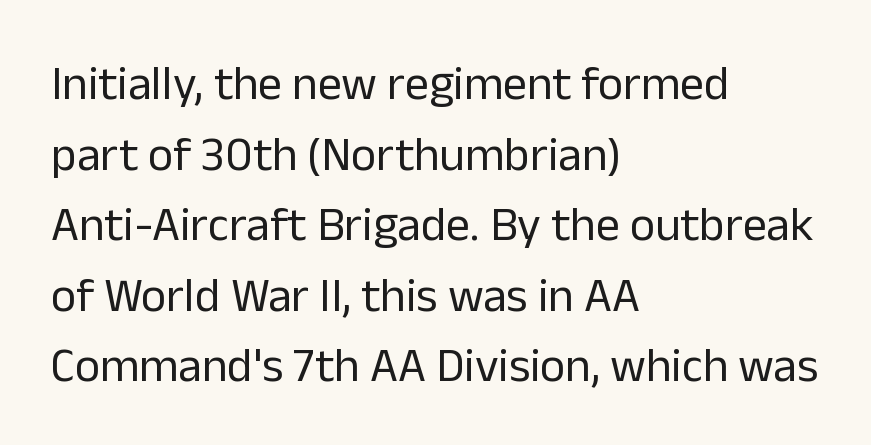
Q: Is the text bold? A: No.
Q: Is the text italic (slanted)? A: No, it is upright.
Q: Is the typeface a serif or a sans-serif typeface? A: Sans-serif.
Q: Is the text underlined? A: No.
Q: How is the paragraph aligned? A: Left-aligned.
Q: Is the spacing between letters normal or unusually wide? A: Normal.
Q: Is the spacing between lines tight, normal or loose? A: Normal.
Q: Width (condensed, normal, or wide)? A: Normal.
Q: Stroke contrast? A: Low.
Q: x-height? A: Medium.
Q: Monospaced? A: No.
